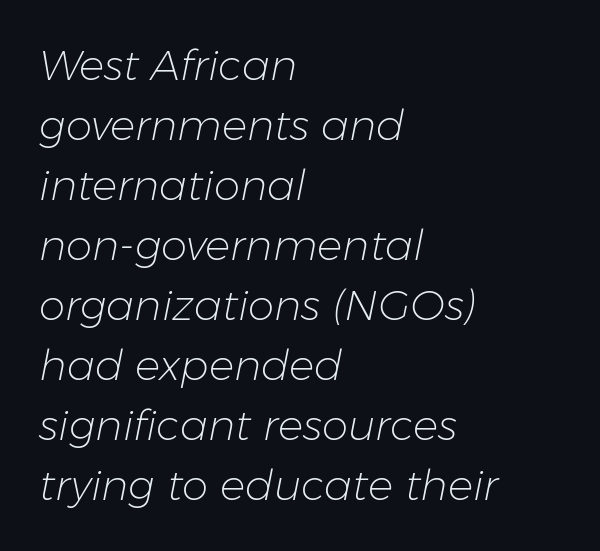
{"italic": "yes", "lean": "right", "slant_degrees": 11, "bold": "no", "weight": "light", "width": "normal", "stroke_contrast": "low", "x_height": "medium", "monospaced": "no", "underline": "no", "align": "left", "line_spacing": "normal", "line_spacing_ratio": 1.43, "letter_spacing": "normal", "letter_spacing_em": 0.0, "glyph_px": 42}
